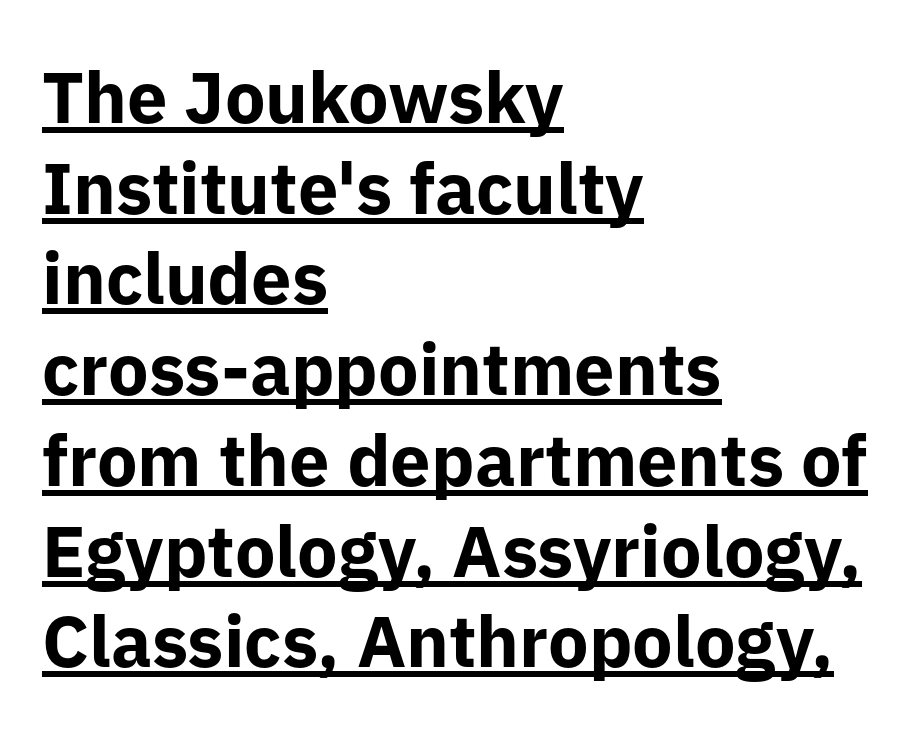
The image shows 72 px bold sans-serif type, upright; set left-aligned, normal line spacing (1.26x), normal letter spacing, underlined; low stroke contrast and a medium x-height.
